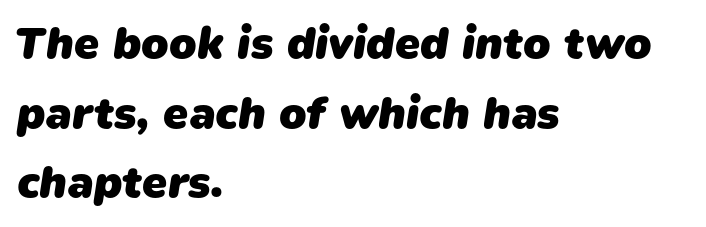
The image shows 45 px heavy sans-serif type; set left-aligned, normal line spacing (1.55x), normal letter spacing, not underlined; low stroke contrast and a medium x-height.
